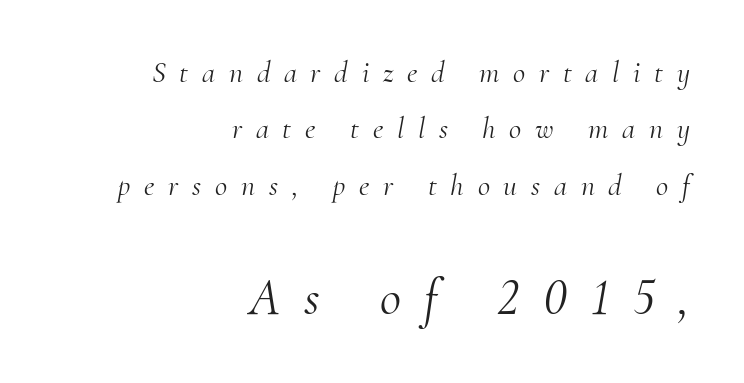
Look at the tracking — it's clearly loosened, letters drifting apart. The font family rendered here belongs to the serif group. Which margin do the lines hug? The right one — the left edge is uneven. The glyphs look as if they've been sheared to an angle. Think of a printed novel: that variable character pitch is what you see here.
